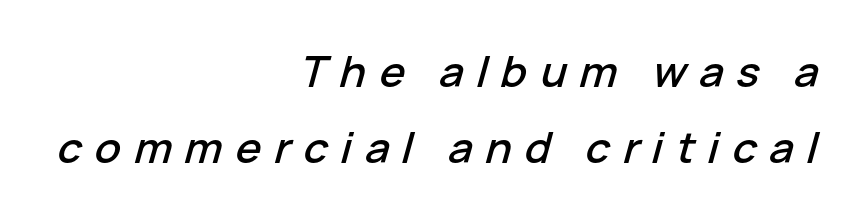
{"italic": "yes", "lean": "right", "slant_degrees": 15, "width": "normal", "stroke_contrast": "low", "x_height": "medium", "monospaced": "no", "underline": "no", "align": "right", "line_spacing_ratio": 1.76, "letter_spacing": "wide", "letter_spacing_em": 0.3, "glyph_px": 43}
